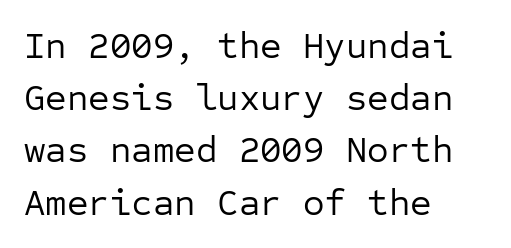
Here the glyphs are tracked normally, forming tight word shapes. Is this a fixed-width face? Yes — each glyph sits in an identical cell. A bare baseline throughout the passage. Each line starts at the same left margin while the right side varies. The block of text has a typical density, with ordinary space between rows. These lines are composed in type without serifs.
